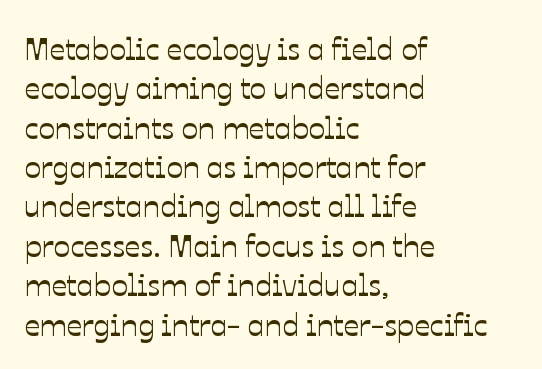
Q: Is the text italic (slanted)? A: No, it is upright.
Q: Is the text underlined? A: No.
Q: How is the paragraph aligned? A: Left-aligned.
Q: Is the spacing between letters normal or unusually wide? A: Normal.
Q: Is the spacing between lines tight, normal or loose? A: Normal.
Q: Width (condensed, normal, or wide)? A: Normal.
Q: Stroke contrast? A: Low.
Q: x-height? A: Medium.
Q: Monospaced? A: No.
